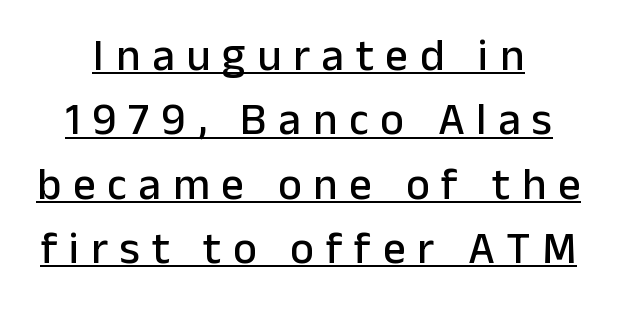
The image shows 45 px sans-serif type, upright; set centered, normal line spacing (1.43x), unusually wide letter spacing (+0.26 em), underlined; low stroke contrast and a medium x-height.
